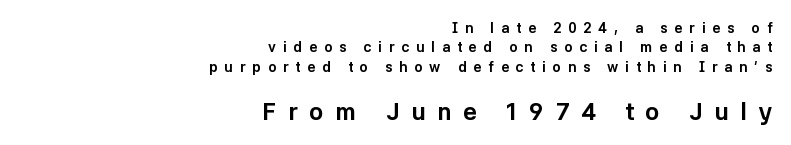
Q: Is the text bold? A: Yes.
Q: Is the text italic (slanted)? A: No, it is upright.
Q: Is the text underlined? A: No.
Q: How is the paragraph aligned? A: Right-aligned.
Q: Is the spacing between letters normal or unusually wide? A: Unusually wide.
Q: Is the spacing between lines tight, normal or loose? A: Normal.
Q: Which block of text is set in a larger size, the first (top) or the second (bottom)? A: The second (bottom) one.
